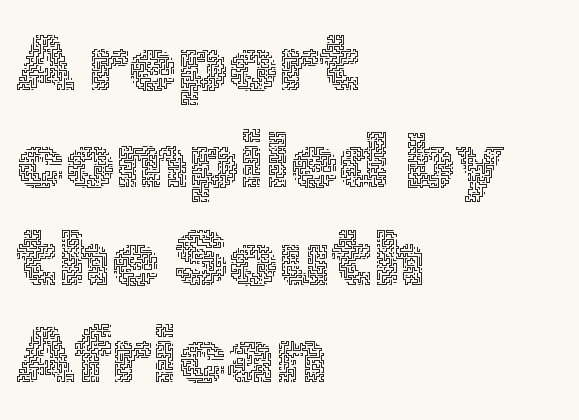
{"italic": "no", "bold": "no", "weight": "thin", "width": "normal", "x_height": "medium", "monospaced": "no", "underline": "no", "align": "left", "line_spacing": "normal", "line_spacing_ratio": 1.25, "letter_spacing": "normal", "letter_spacing_em": 0.0, "glyph_px": 78}
